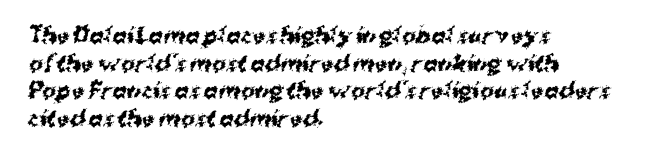
Q: Is the text bold? A: Yes.
Q: Is the text underlined? A: No.
Q: How is the paragraph aligned? A: Left-aligned.
Q: Is the spacing between letters normal or unusually wide? A: Normal.
Q: Is the spacing between lines tight, normal or loose? A: Normal.
